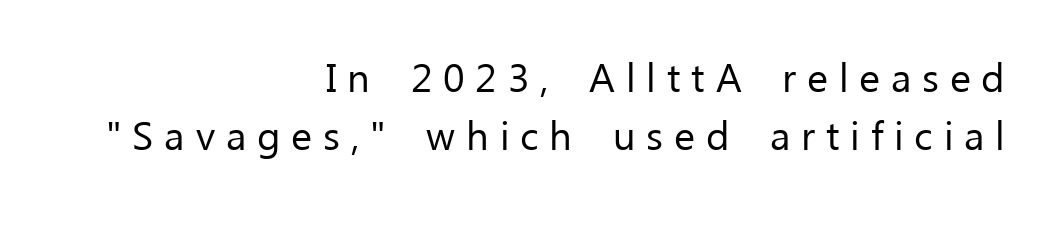
Q: Is the text bold? A: No.
Q: Is the text italic (slanted)? A: No, it is upright.
Q: Is the typeface a serif or a sans-serif typeface? A: Sans-serif.
Q: Is the text underlined? A: No.
Q: How is the paragraph aligned? A: Right-aligned.
Q: Is the spacing between letters normal or unusually wide? A: Unusually wide.
Q: Is the spacing between lines tight, normal or loose? A: Normal.
Q: Width (condensed, normal, or wide)? A: Normal.
Q: Stroke contrast? A: Low.
Q: x-height? A: Medium.
Q: Monospaced? A: No.
